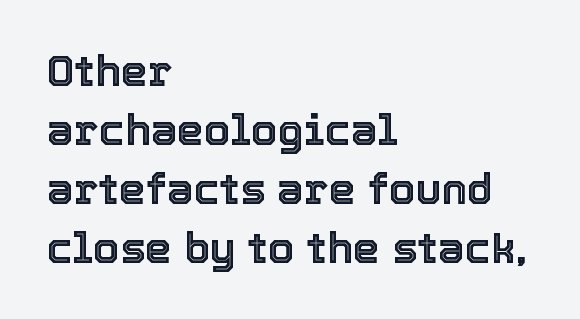
Unlike italic type, these characters show no tilt at all. Regular leading. These lines are rendered in a variable-pitch font. Default kerning and tracking; the words read as compact shapes.
